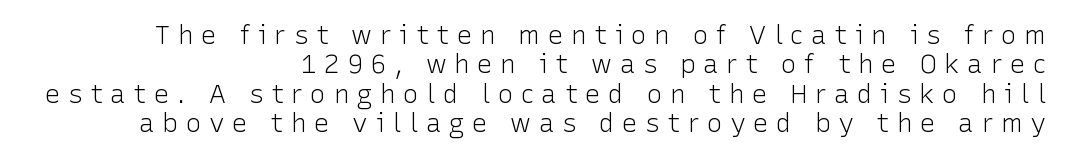
The image shows 26 px text type, upright; set right-aligned, tight line spacing (1.13x), unusually wide letter spacing (+0.29 em), not underlined.
